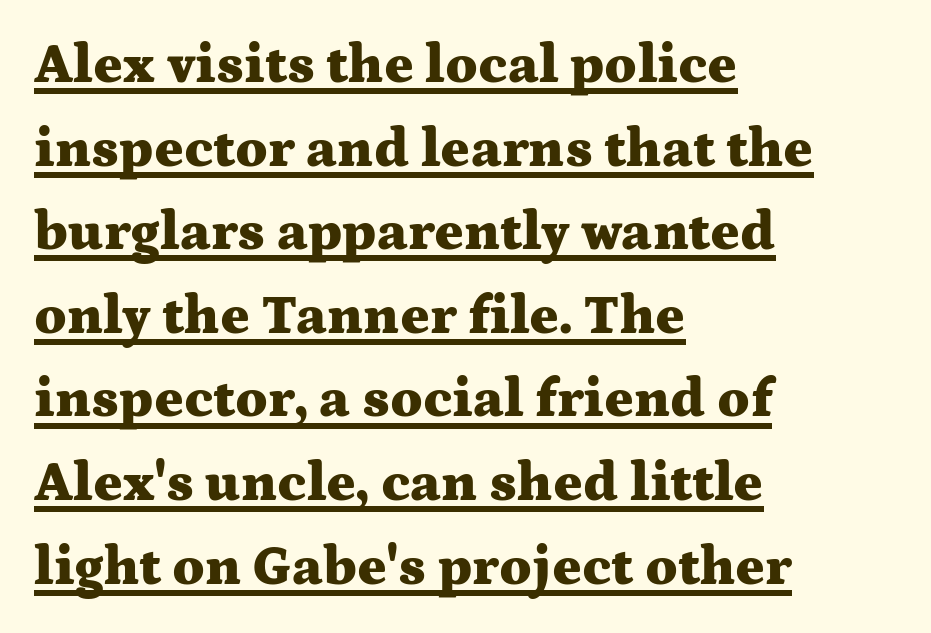
The image shows 55 px heavy, wide serif type, upright; set left-aligned, normal line spacing (1.52x), normal letter spacing, underlined; medium stroke contrast and a medium x-height.
